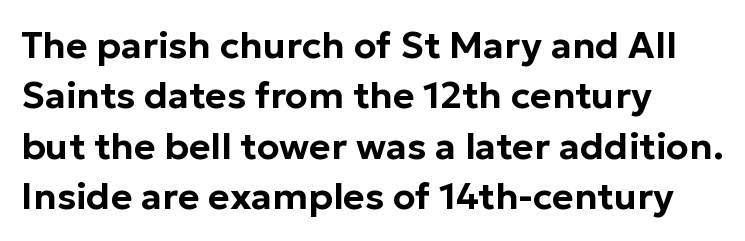
The image shows 37 px sans-serif type, upright; set left-aligned, normal line spacing (1.36x), normal letter spacing, not underlined; low stroke contrast and a medium x-height.
